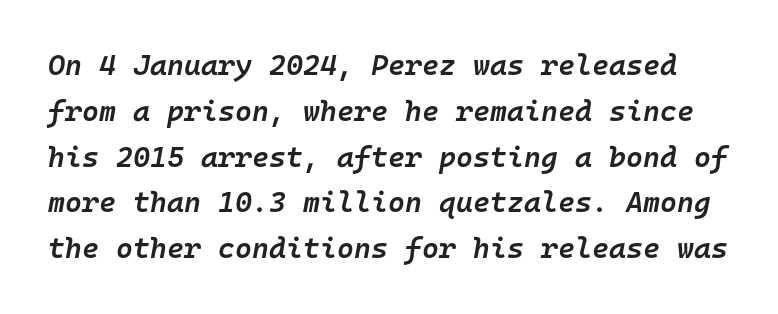
Observe the ordinary spacing: letters are neighbours, not strangers. Is this a fixed-width face? Yes — each glyph sits in an identical cell. The rendering applies a slant to the glyphs. Typesetter's note: demi weight, one step under bold. In terms of leading, this rendering sits right in the middle.
